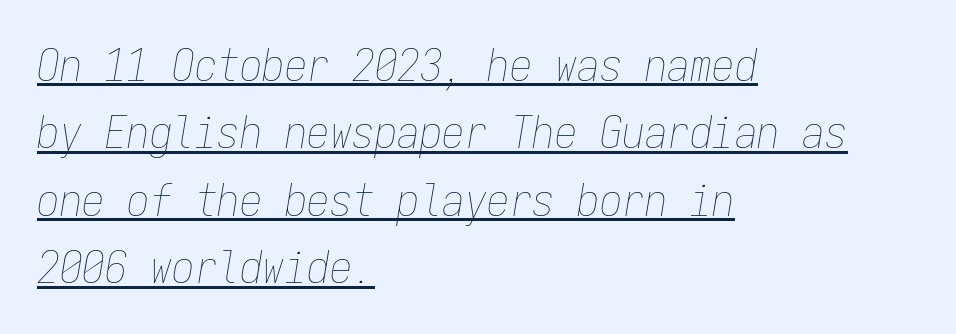
{"italic": "yes", "lean": "right", "slant_degrees": 9, "bold": "no", "weight": "thin", "width": "condensed", "stroke_contrast": "low", "x_height": "medium", "monospaced": "yes", "underline": "yes", "align": "left", "line_spacing": "normal", "line_spacing_ratio": 1.5, "letter_spacing": "normal", "letter_spacing_em": 0.0, "glyph_px": 45}
